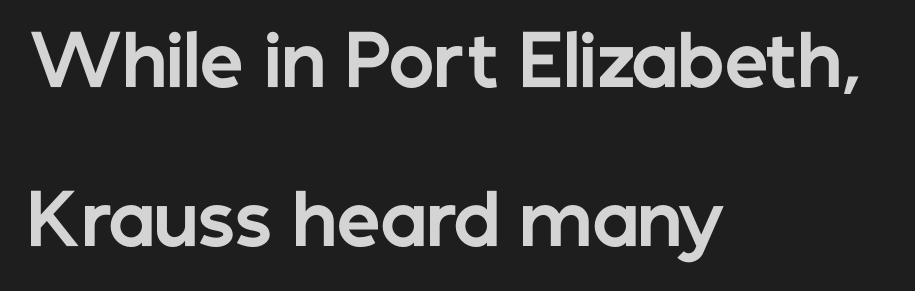
Q: Is the text bold? A: Yes.
Q: Is the text italic (slanted)? A: No, it is upright.
Q: Is the typeface a serif or a sans-serif typeface? A: Sans-serif.
Q: Is the text underlined? A: No.
Q: How is the paragraph aligned? A: Left-aligned.
Q: Is the spacing between letters normal or unusually wide? A: Normal.
Q: Is the spacing between lines tight, normal or loose? A: Loose.
Q: Width (condensed, normal, or wide)? A: Normal.
Q: Stroke contrast? A: Low.
Q: x-height? A: Medium.
Q: Monospaced? A: No.
